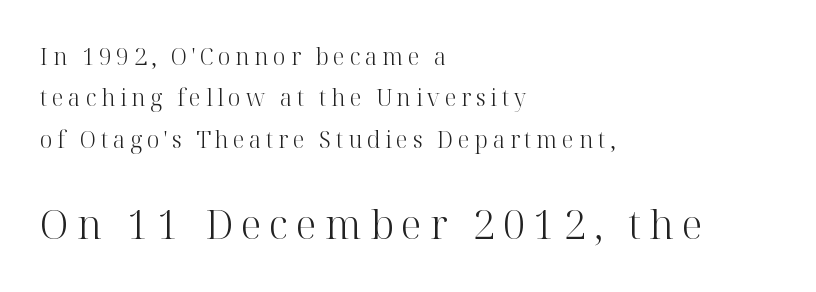
{"serif": "yes", "italic": "no", "bold": "no", "weight": "light", "width": "normal", "stroke_contrast": "high", "x_height": "medium", "monospaced": "no", "underline": "no", "align": "left", "line_spacing_ratio": 1.8, "letter_spacing": "wide", "letter_spacing_em": 0.2, "larger_block": "second", "size_ratio": 1.74, "glyph_px": 40}
